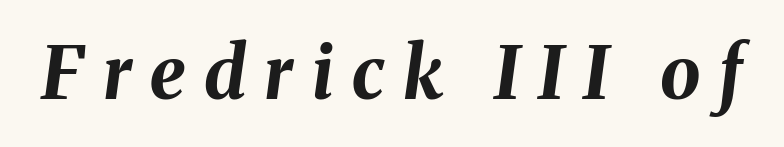
{"italic": "yes", "lean": "right", "slant_degrees": 8, "bold": "yes", "weight": "bold", "width": "normal", "stroke_contrast": "medium", "x_height": "medium", "monospaced": "no", "underline": "no", "letter_spacing": "wide", "letter_spacing_em": 0.26, "glyph_px": 72}
